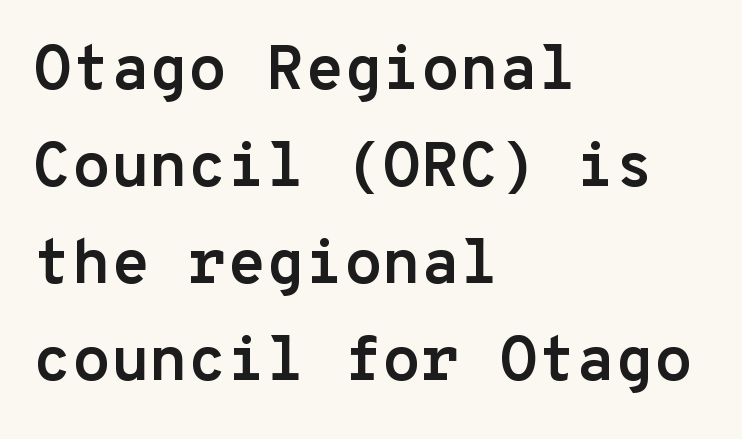
{"serif": "no", "italic": "no", "bold": "yes", "weight": "semibold", "width": "normal", "stroke_contrast": "low", "x_height": "medium", "monospaced": "yes", "underline": "no", "align": "left", "line_spacing": "normal", "line_spacing_ratio": 1.54, "letter_spacing": "normal", "letter_spacing_em": 0.0, "glyph_px": 63}
